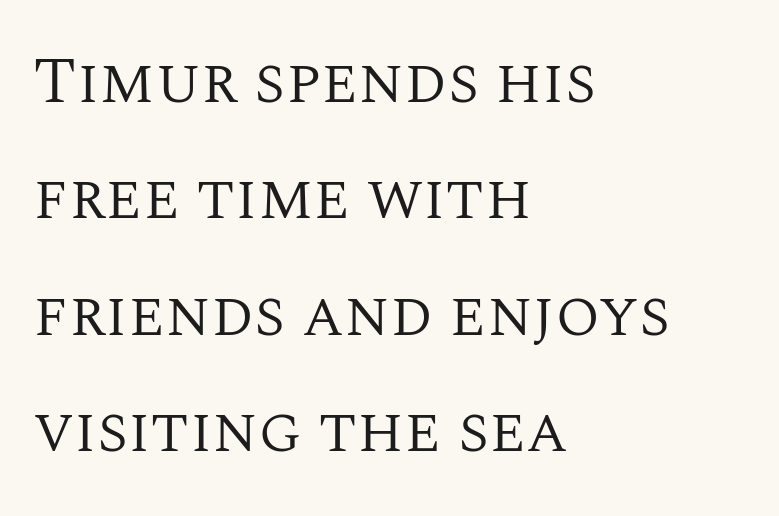
{"serif": "yes", "italic": "no", "bold": "no", "weight": "regular", "width": "normal", "stroke_contrast": "medium", "x_height": "large", "monospaced": "no", "underline": "no", "align": "left", "line_spacing_ratio": 1.79, "letter_spacing": "normal", "letter_spacing_em": 0.0, "glyph_px": 65}
